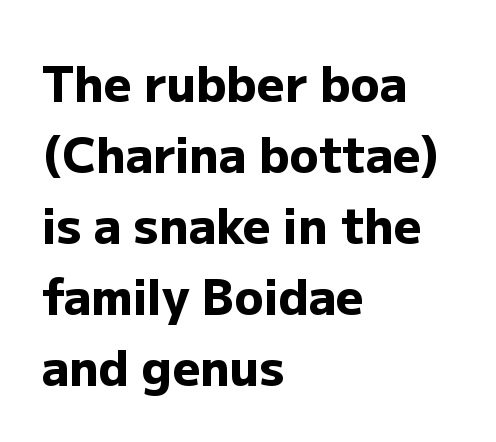
Has an underline been added? It has not. Horizontal alignment here is leftward, the default for most running prose. No extra tracking has been applied to these lines. Summary of weight: heavy, a full bold.
